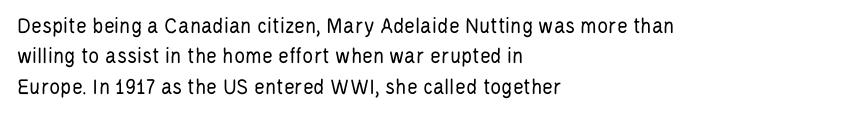
{"italic": "no", "bold": "no", "underline": "no", "align": "left", "line_spacing": "normal", "line_spacing_ratio": 1.32, "letter_spacing": "normal", "letter_spacing_em": 0.0, "glyph_px": 23}
